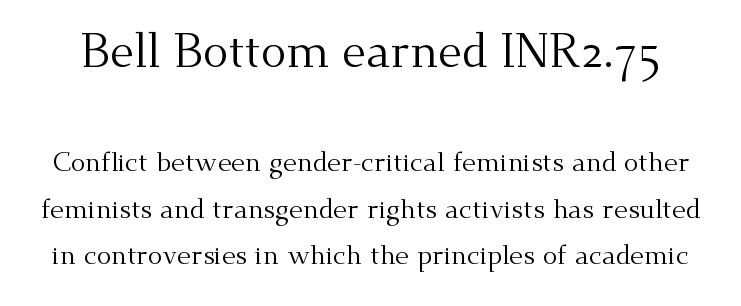
Q: Is the text bold? A: No.
Q: Is the text italic (slanted)? A: No, it is upright.
Q: Is the typeface a serif or a sans-serif typeface? A: Serif.
Q: Is the text underlined? A: No.
Q: Is the spacing between letters normal or unusually wide? A: Normal.
Q: Which block of text is set in a larger size, the first (top) or the second (bottom)? A: The first (top) one.
Q: Width (condensed, normal, or wide)? A: Normal.
Q: Stroke contrast? A: Medium.
Q: x-height? A: Small.
Q: Monospaced? A: No.
